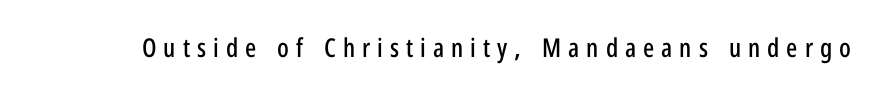
{"italic": "no", "underline": "no", "letter_spacing": "wide", "letter_spacing_em": 0.27, "glyph_px": 26}
